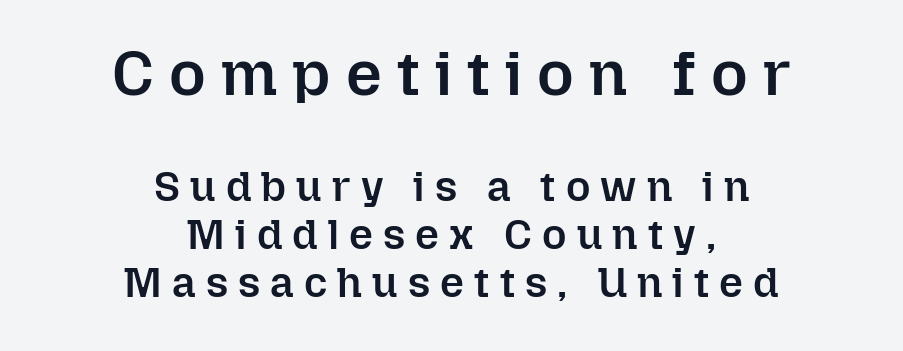
Q: Is the text bold? A: Semi-bold.
Q: Is the text italic (slanted)? A: No, it is upright.
Q: Is the text underlined? A: No.
Q: How is the paragraph aligned? A: Centered.
Q: Is the spacing between letters normal or unusually wide? A: Unusually wide.
Q: Is the spacing between lines tight, normal or loose? A: Tight.
Q: Which block of text is set in a larger size, the first (top) or the second (bottom)? A: The first (top) one.
Q: Width (condensed, normal, or wide)? A: Normal.
Q: Stroke contrast? A: Low.
Q: x-height? A: Medium.
Q: Monospaced? A: No.
